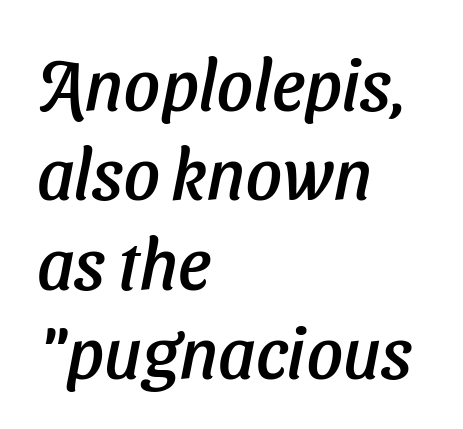
Q: Is the typeface a serif or a sans-serif typeface? A: Serif.
Q: Is the text underlined? A: No.
Q: How is the paragraph aligned? A: Left-aligned.
Q: Is the spacing between letters normal or unusually wide? A: Normal.
Q: Is the spacing between lines tight, normal or loose? A: Normal.
Q: Width (condensed, normal, or wide)? A: Normal.
Q: Stroke contrast? A: Low.
Q: x-height? A: Medium.
Q: Monospaced? A: No.
